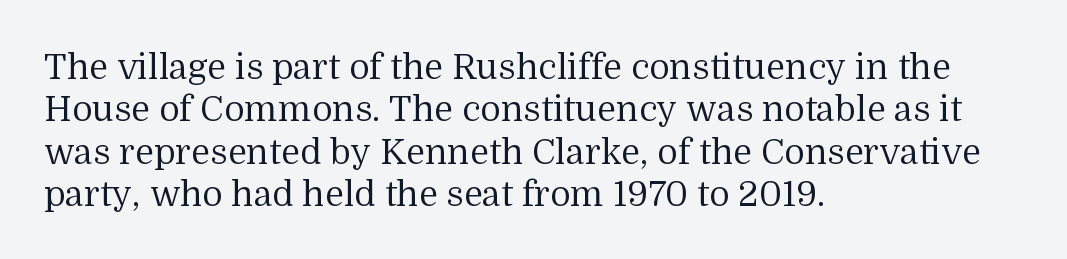
The image shows 35 px regular-weight serif type, upright; set left-aligned, line spacing 1.21x, normal letter spacing, not underlined; medium stroke contrast and a medium x-height.
